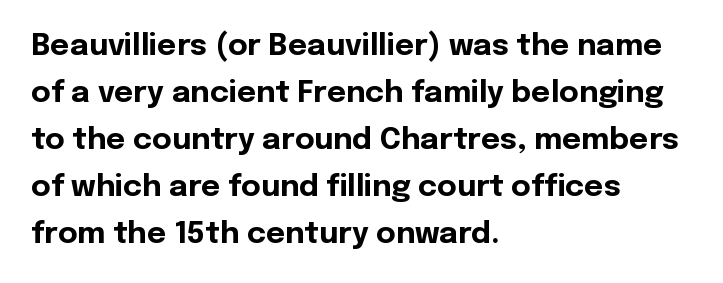
Q: Is the text bold? A: Yes.
Q: Is the text italic (slanted)? A: No, it is upright.
Q: Is the typeface a serif or a sans-serif typeface? A: Sans-serif.
Q: Is the text underlined? A: No.
Q: How is the paragraph aligned? A: Left-aligned.
Q: Is the spacing between letters normal or unusually wide? A: Normal.
Q: Is the spacing between lines tight, normal or loose? A: Normal.
Q: Width (condensed, normal, or wide)? A: Normal.
Q: x-height? A: Medium.
Q: Monospaced? A: No.
